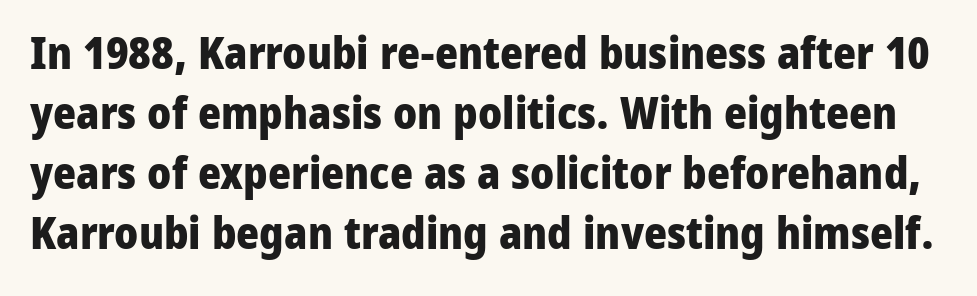
{"serif": "no", "italic": "no", "bold": "yes", "weight": "heavy", "width": "normal", "stroke_contrast": "low", "x_height": "medium", "monospaced": "no", "underline": "no", "line_spacing": "normal", "line_spacing_ratio": 1.36, "letter_spacing": "normal", "letter_spacing_em": 0.0, "glyph_px": 44}
